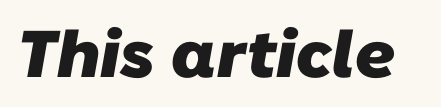
The image shows 66 px heavy sans-serif type; set normal letter spacing, not underlined; low stroke contrast and a medium x-height.
